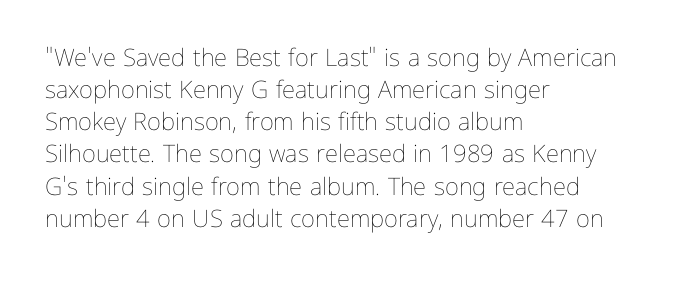
The image shows 24 px text type, upright; set left-aligned, normal line spacing (1.34x), normal letter spacing, not underlined.
